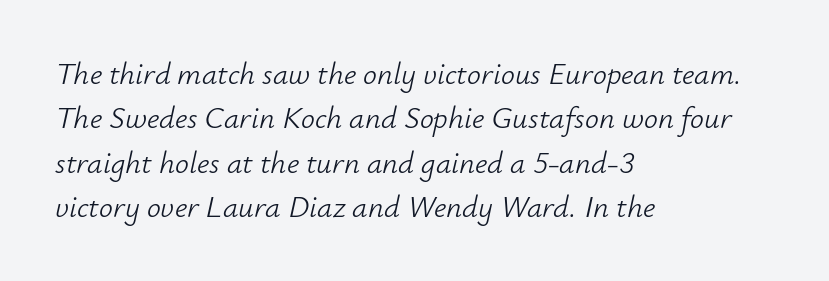
The image shows 31 px light type, italic (leaning right); set left-aligned, normal line spacing (1.43x), normal letter spacing, not underlined; low stroke contrast and a small x-height.
